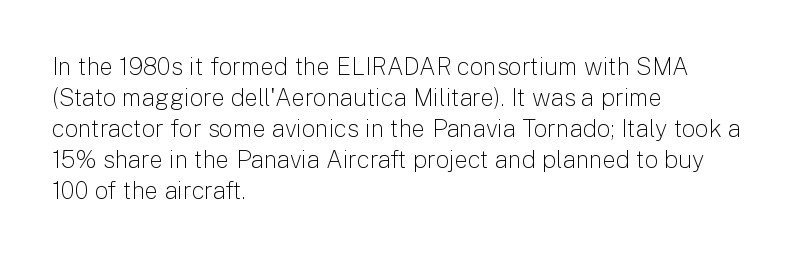
{"italic": "no", "bold": "no", "underline": "no", "align": "left", "line_spacing": "normal", "line_spacing_ratio": 1.29, "letter_spacing": "normal", "letter_spacing_em": 0.0, "glyph_px": 24}
